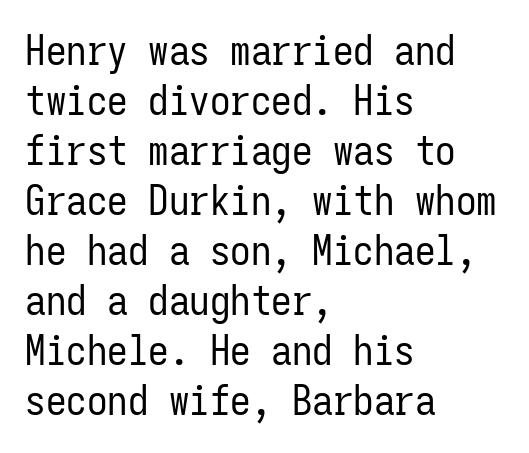
Q: Is the text bold? A: No.
Q: Is the text italic (slanted)? A: No, it is upright.
Q: Is the typeface a serif or a sans-serif typeface? A: Sans-serif.
Q: Is the text underlined? A: No.
Q: How is the paragraph aligned? A: Left-aligned.
Q: Is the spacing between letters normal or unusually wide? A: Normal.
Q: Width (condensed, normal, or wide)? A: Condensed.
Q: Stroke contrast? A: Low.
Q: x-height? A: Medium.
Q: Monospaced? A: Yes.
